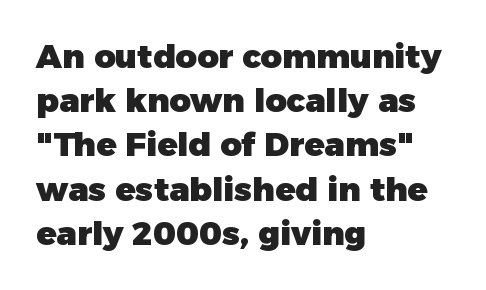
{"serif": "no", "italic": "no", "bold": "yes", "weight": "heavy", "width": "normal", "stroke_contrast": "low", "x_height": "medium", "monospaced": "no", "underline": "no", "align": "left", "line_spacing": "normal", "line_spacing_ratio": 1.34, "letter_spacing": "normal", "letter_spacing_em": 0.0, "glyph_px": 33}
